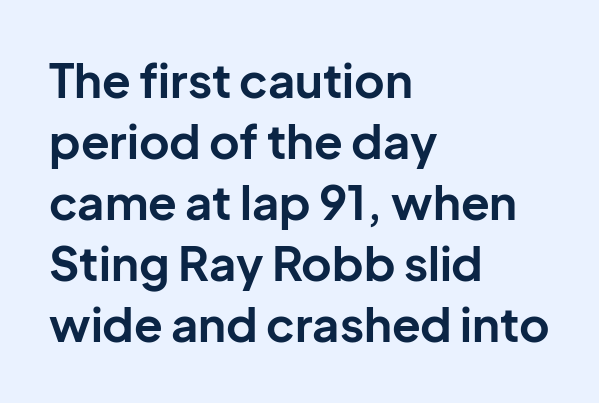
{"serif": "no", "italic": "no", "bold": "yes", "weight": "bold", "width": "normal", "stroke_contrast": "low", "x_height": "medium", "monospaced": "no", "underline": "no", "align": "left", "line_spacing": "normal", "line_spacing_ratio": 1.3, "letter_spacing": "normal", "letter_spacing_em": 0.0, "glyph_px": 47}
